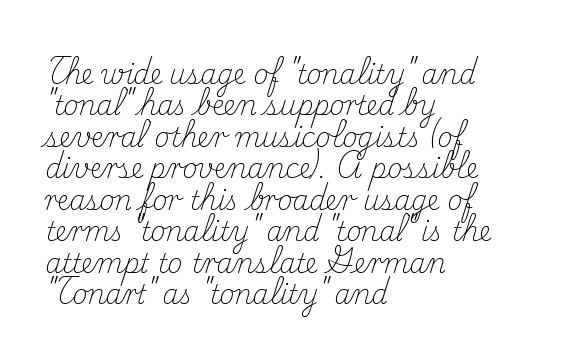
What stands out about the letter spacing? Nothing — it is the standard amount. The rendering anchors every line to the left-hand side. A light-to-regular cut is what we see here.
